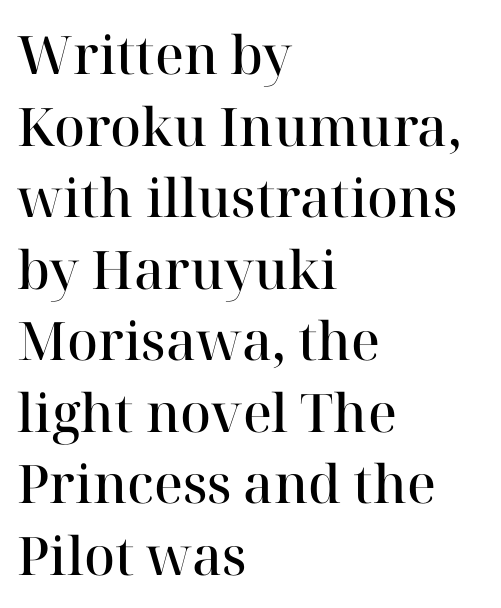
Q: Is the text bold? A: Semi-bold.
Q: Is the text italic (slanted)? A: No, it is upright.
Q: Is the typeface a serif or a sans-serif typeface? A: Serif.
Q: Is the text underlined? A: No.
Q: How is the paragraph aligned? A: Left-aligned.
Q: Is the spacing between letters normal or unusually wide? A: Normal.
Q: Is the spacing between lines tight, normal or loose? A: Normal.
Q: Width (condensed, normal, or wide)? A: Normal.
Q: Stroke contrast? A: High.
Q: x-height? A: Medium.
Q: Monospaced? A: No.
